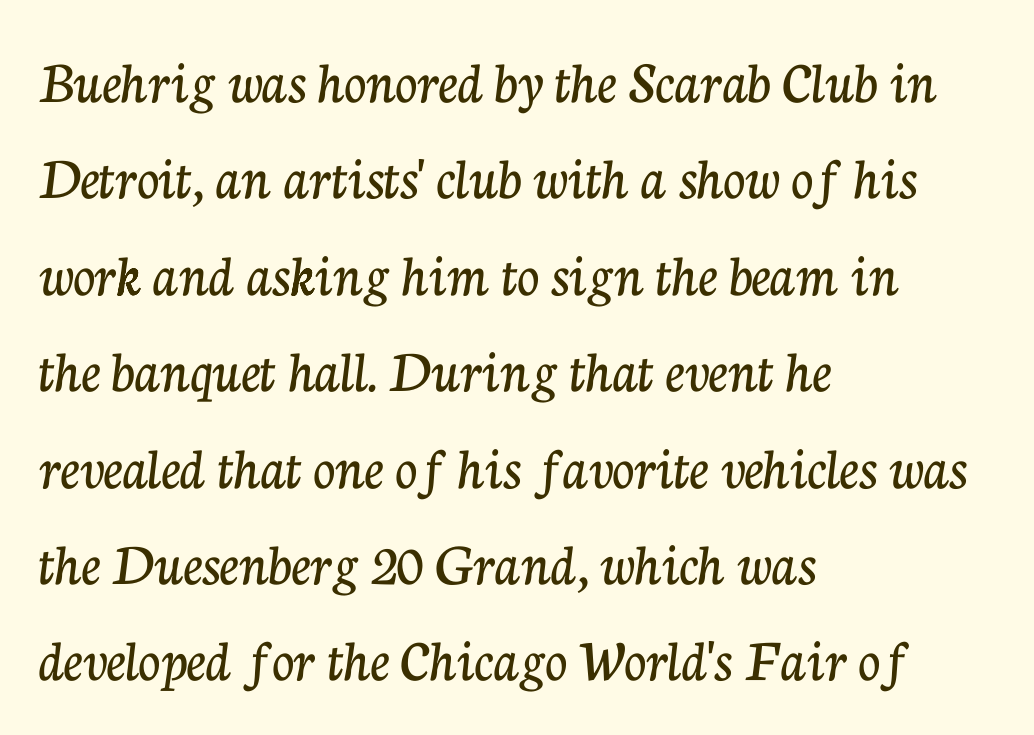
Summary of vertical rhythm: regular, with standard interline spacing. These lines are rendered in a variable-pitch font. Are there feet on the stems? There are — it's a serif. Observe the ordinary spacing: letters are neighbours, not strangers. Plain, unruled lines of type.
